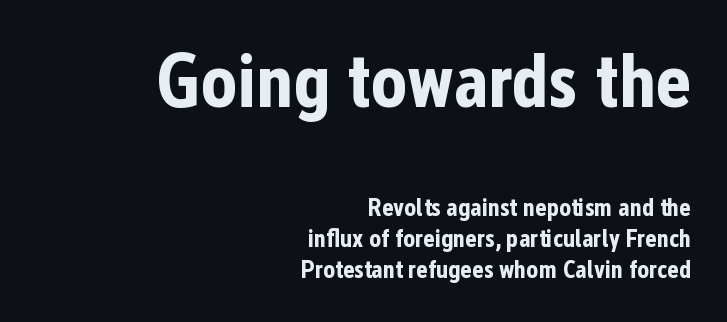
Q: Is the text bold? A: Yes.
Q: Is the text italic (slanted)? A: No, it is upright.
Q: Is the typeface a serif or a sans-serif typeface? A: Sans-serif.
Q: Is the text underlined? A: No.
Q: How is the paragraph aligned? A: Right-aligned.
Q: Is the spacing between letters normal or unusually wide? A: Normal.
Q: Is the spacing between lines tight, normal or loose? A: Normal.
Q: Which block of text is set in a larger size, the first (top) or the second (bottom)? A: The first (top) one.
Q: Width (condensed, normal, or wide)? A: Condensed.
Q: Stroke contrast? A: Low.
Q: x-height? A: Medium.
Q: Monospaced? A: No.
